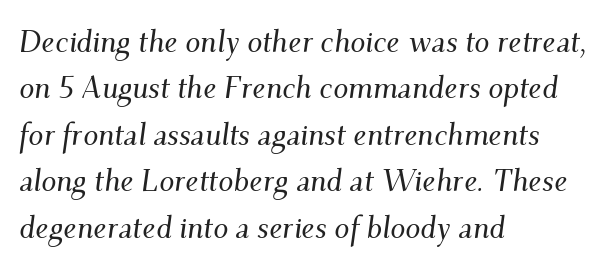
{"serif": "yes", "italic": "yes", "lean": "right", "slant_degrees": 9, "width": "normal", "stroke_contrast": "medium", "x_height": "small", "monospaced": "no", "underline": "no", "align": "left", "line_spacing": "normal", "line_spacing_ratio": 1.55, "letter_spacing": "normal", "letter_spacing_em": 0.0, "glyph_px": 30}
